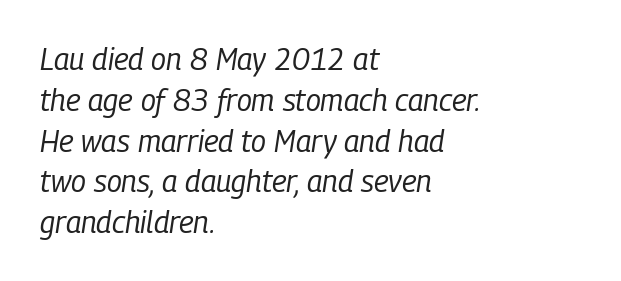
{"italic": "yes", "lean": "right", "slant_degrees": 9, "bold": "no", "weight": "regular", "width": "condensed", "stroke_contrast": "low", "x_height": "medium", "monospaced": "no", "underline": "no", "align": "left", "line_spacing": "normal", "line_spacing_ratio": 1.36, "letter_spacing": "normal", "letter_spacing_em": 0.0, "glyph_px": 30}
